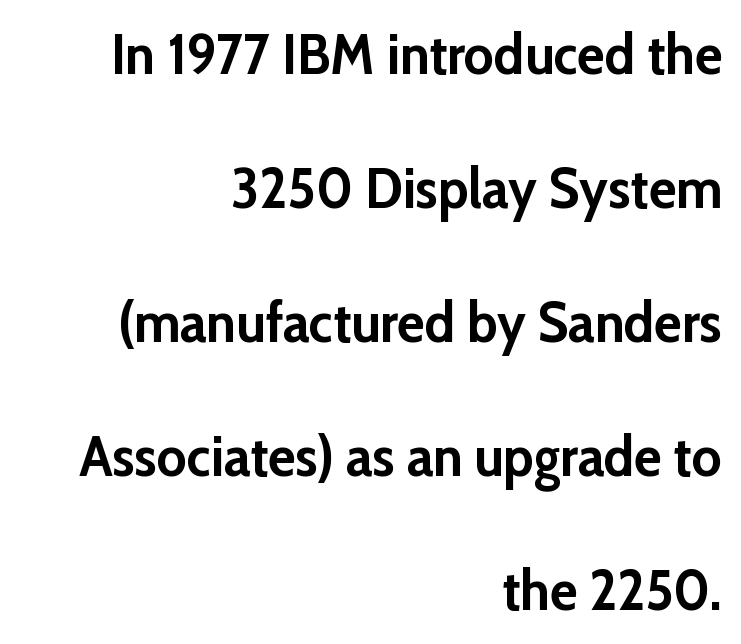
Q: Is the text bold? A: Yes.
Q: Is the text italic (slanted)? A: No, it is upright.
Q: Is the typeface a serif or a sans-serif typeface? A: Sans-serif.
Q: Is the text underlined? A: No.
Q: How is the paragraph aligned? A: Right-aligned.
Q: Is the spacing between letters normal or unusually wide? A: Normal.
Q: Is the spacing between lines tight, normal or loose? A: Loose.
Q: Width (condensed, normal, or wide)? A: Normal.
Q: Stroke contrast? A: Low.
Q: x-height? A: Medium.
Q: Monospaced? A: No.
